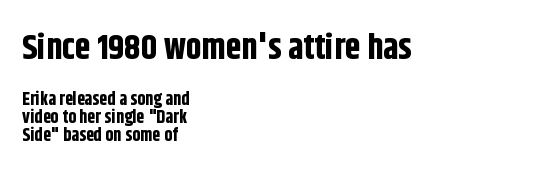
The image shows 35 px bold, condensed sans-serif type, upright; set left-aligned, tight line spacing (1.02x), normal letter spacing, not underlined; the first (top) block is 1.94x larger; low stroke contrast and a large x-height.
